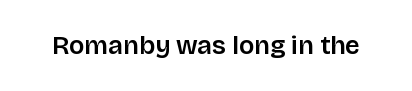
{"italic": "no", "bold": "semi", "underline": "no", "letter_spacing": "normal", "letter_spacing_em": 0.0, "glyph_px": 26}
